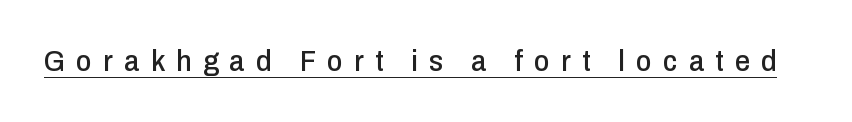
{"serif": "no", "italic": "no", "width": "condensed", "stroke_contrast": "low", "x_height": "medium", "monospaced": "no", "underline": "yes", "letter_spacing": "wide", "letter_spacing_em": 0.38, "glyph_px": 30}
